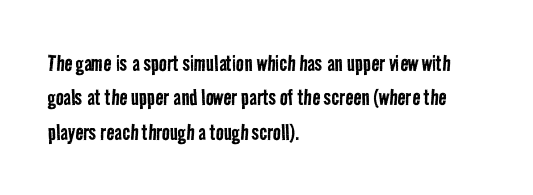
The foot of each line stays bare and open. Compared with a centered layout, this one pins lines to the left instead. The cut favours lightness, reaching ordinary text weight at its darkest. The designer left line spacing at the default.
